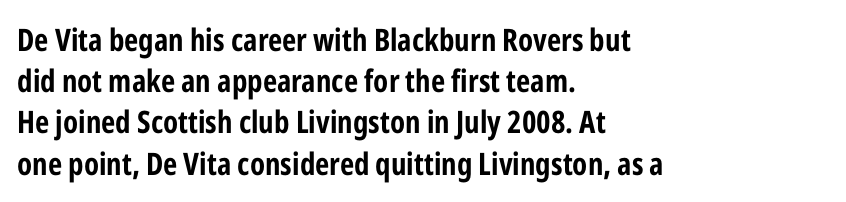
The image shows 31 px bold, condensed sans-serif type, upright; set left-aligned, normal line spacing (1.33x), normal letter spacing, not underlined; low stroke contrast and a medium x-height.
